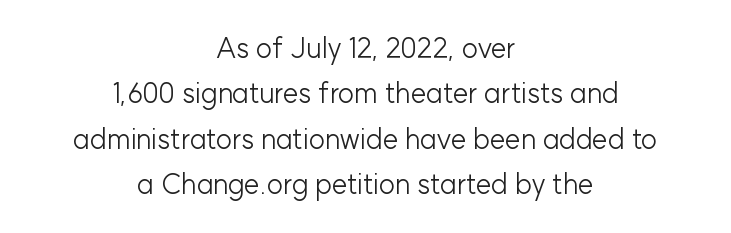
The image shows 28 px light sans-serif type, upright; set centered, normal line spacing (1.62x), normal letter spacing, not underlined; low stroke contrast and a medium x-height.
